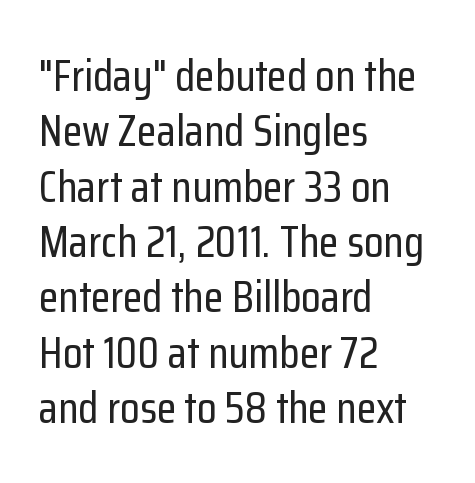
{"serif": "no", "italic": "no", "width": "condensed", "stroke_contrast": "low", "x_height": "medium", "monospaced": "no", "underline": "no", "align": "left", "line_spacing_ratio": 1.23, "letter_spacing": "normal", "letter_spacing_em": 0.0, "glyph_px": 45}
